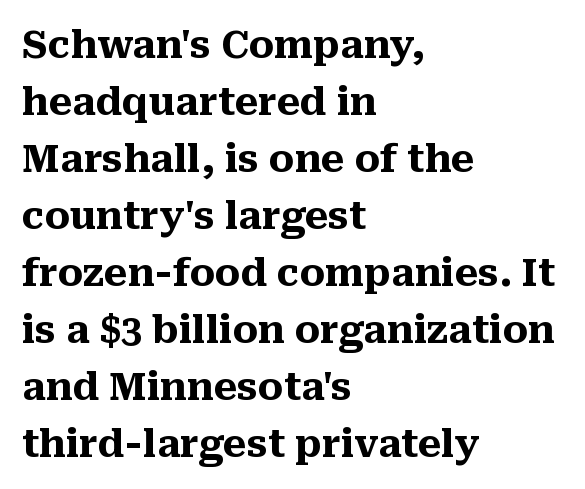
{"serif": "yes", "italic": "no", "bold": "yes", "weight": "heavy", "width": "normal", "stroke_contrast": "medium", "x_height": "medium", "monospaced": "no", "underline": "no", "align": "left", "line_spacing": "normal", "line_spacing_ratio": 1.5, "letter_spacing": "normal", "letter_spacing_em": 0.0, "glyph_px": 38}
